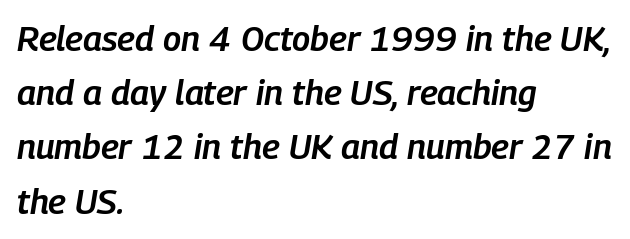
Only glyphs here, with clear space below each row. Reading down the block, your eye returns to a fixed left position each line. Rendered with sloped, italic letterforms. Firm but not heavy-handed strokes: this text is semibold.
